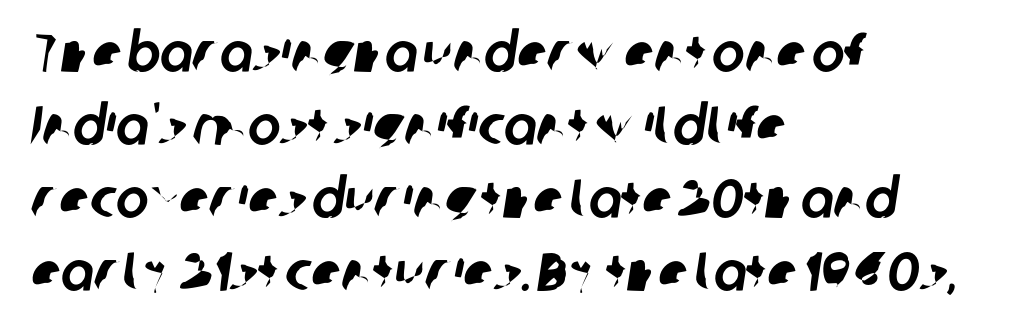
{"serif": "no", "width": "normal", "stroke_contrast": "low", "x_height": "medium", "monospaced": "no", "underline": "no", "align": "left", "line_spacing": "normal", "line_spacing_ratio": 1.33, "letter_spacing": "normal", "letter_spacing_em": 0.0, "glyph_px": 55}
